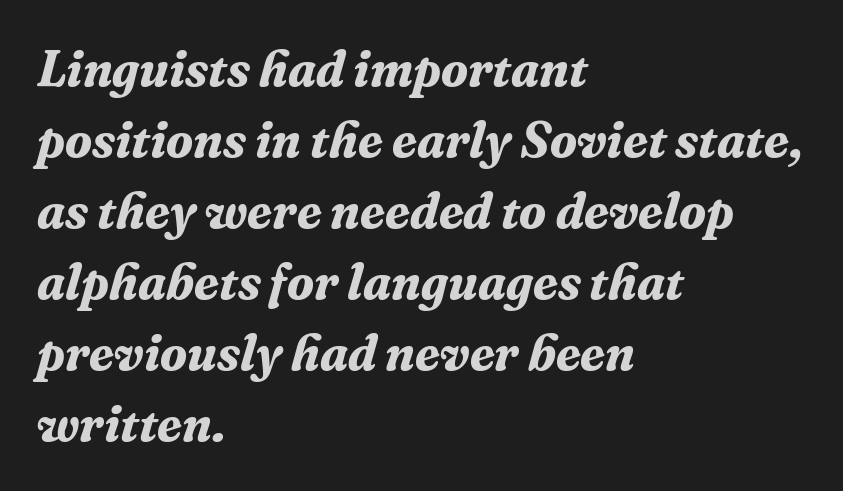
Normally led — the rows are evenly, conventionally spaced. This is serif lettering, the kind often seen in printed books. Typesetter's note: full bold, strokes at maximum text heaviness. Every row of glyphs begins at an identical x-position on the left.
